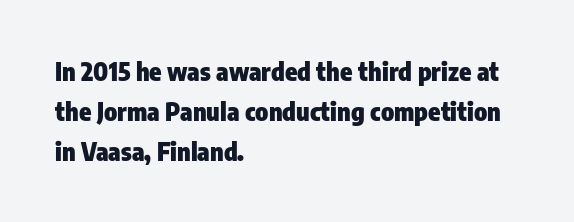
Tracking value appears to be zero — textbook default spacing. The text block is weighted toward the left margin, trailing off unevenly rightward. Posture: straight, roman, zero tilt. Regarding leading, the lines here are spaced in the standard way. Honestly, there is no underline to notice here at all. Thick stems and heavy bowls — unmistakably bold.
